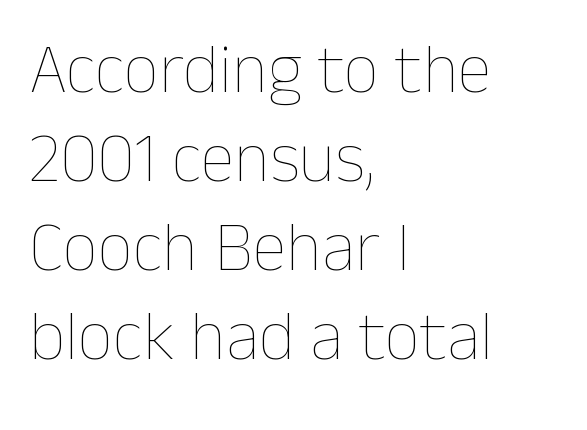
Q: Is the text bold? A: No.
Q: Is the text italic (slanted)? A: No, it is upright.
Q: Is the text underlined? A: No.
Q: How is the paragraph aligned? A: Left-aligned.
Q: Is the spacing between letters normal or unusually wide? A: Normal.
Q: Is the spacing between lines tight, normal or loose? A: Normal.
Q: Width (condensed, normal, or wide)? A: Normal.
Q: Stroke contrast? A: Low.
Q: x-height? A: Medium.
Q: Monospaced? A: No.
